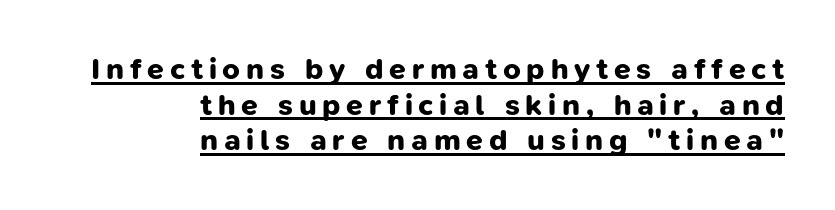
{"serif": "no", "bold": "yes", "weight": "bold", "width": "normal", "stroke_contrast": "low", "x_height": "medium", "monospaced": "no", "underline": "yes", "align": "right", "line_spacing_ratio": 1.19, "glyph_px": 30}
